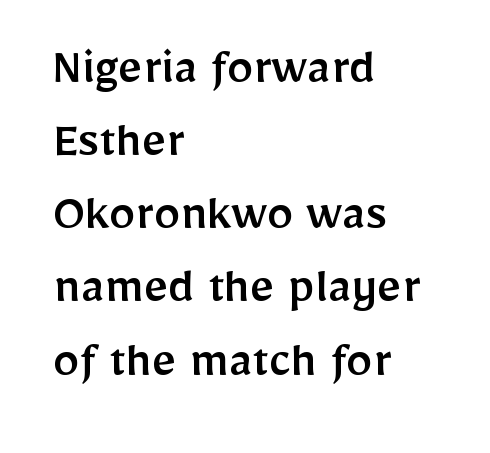
{"serif": "no", "italic": "no", "width": "normal", "stroke_contrast": "low", "x_height": "medium", "monospaced": "no", "underline": "no", "align": "left", "line_spacing": "normal", "line_spacing_ratio": 1.38, "letter_spacing": "normal", "letter_spacing_em": 0.0, "glyph_px": 53}
